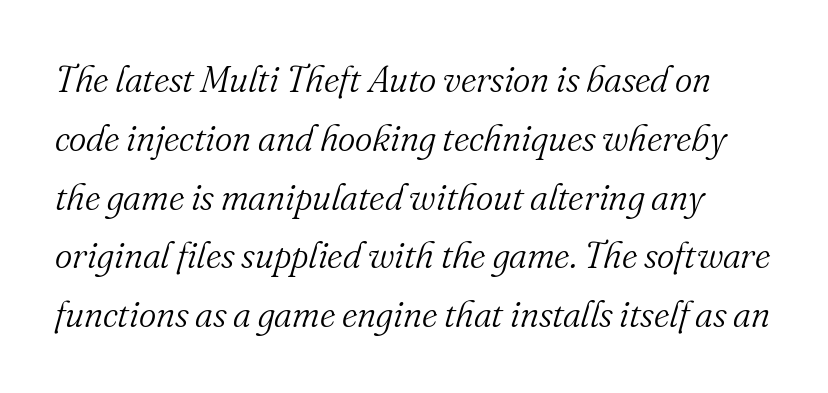
This rendering leaves character spacing at its baseline value. The gap between lines stays unmarked. Each letter's strokes conclude with small projecting serifs. Slant detected: the letters are inclined. The rendering uses natural spacing where letterforms have individual widths.
